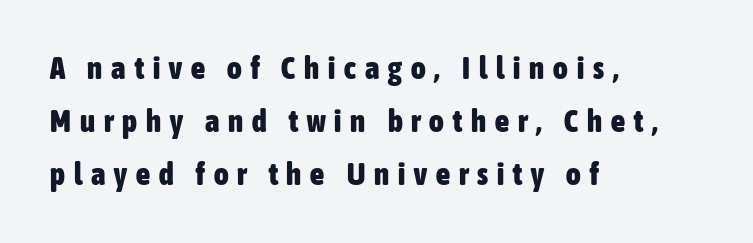
{"serif": "no", "italic": "no", "bold": "yes", "weight": "heavy", "width": "condensed", "stroke_contrast": "low", "x_height": "medium", "monospaced": "no", "underline": "no", "align": "left", "line_spacing_ratio": 1.71, "letter_spacing": "wide", "letter_spacing_em": 0.29, "glyph_px": 31}
